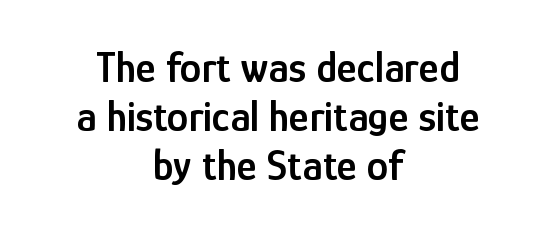
Q: Is the text bold? A: Semi-bold.
Q: Is the text italic (slanted)? A: No, it is upright.
Q: Is the typeface a serif or a sans-serif typeface? A: Sans-serif.
Q: Is the text underlined? A: No.
Q: How is the paragraph aligned? A: Centered.
Q: Is the spacing between letters normal or unusually wide? A: Normal.
Q: Is the spacing between lines tight, normal or loose? A: Tight.
Q: Width (condensed, normal, or wide)? A: Condensed.
Q: Stroke contrast? A: Low.
Q: x-height? A: Medium.
Q: Monospaced? A: No.
